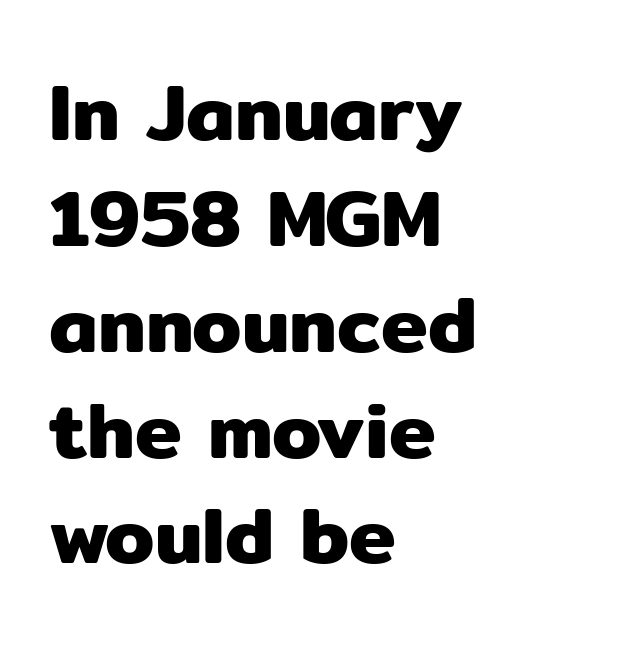
This block has exactly the height ordinary leading produces. Do the characters align in a grid? No, the font is proportional. Is there any slant? The stems are plumb. Decoration check: the copy has no underline. What stands out about the letter spacing? Nothing — it is the standard amount. Where is the straight margin? On the left.
